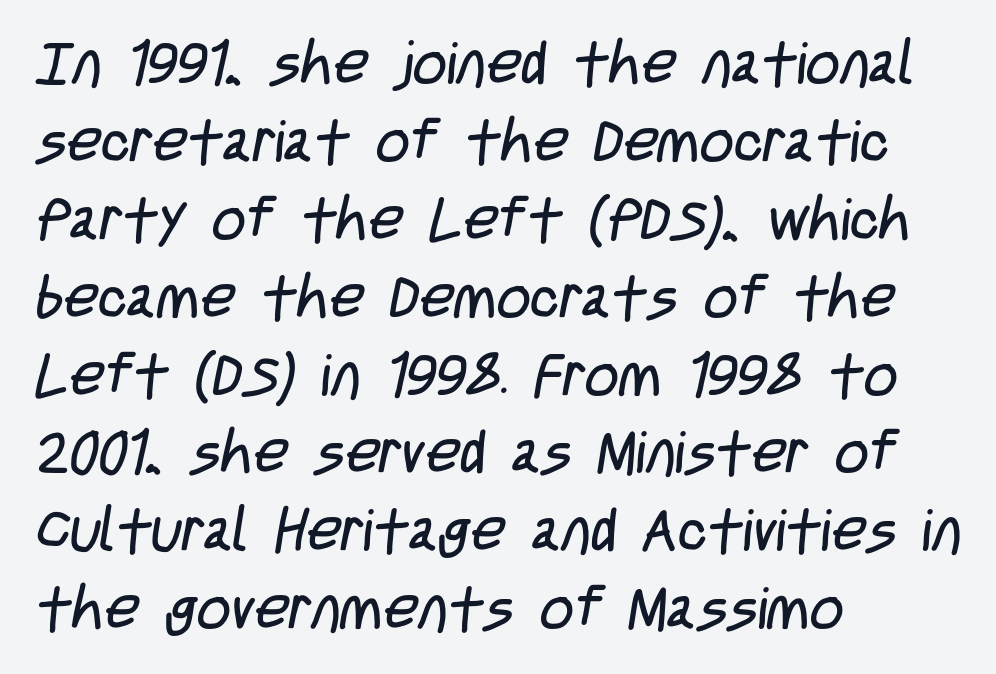
{"serif": "no", "bold": "no", "weight": "regular", "width": "condensed", "stroke_contrast": "low", "x_height": "large", "monospaced": "no", "underline": "no", "align": "left", "line_spacing": "normal", "line_spacing_ratio": 1.32, "letter_spacing": "normal", "letter_spacing_em": 0.0, "glyph_px": 59}
